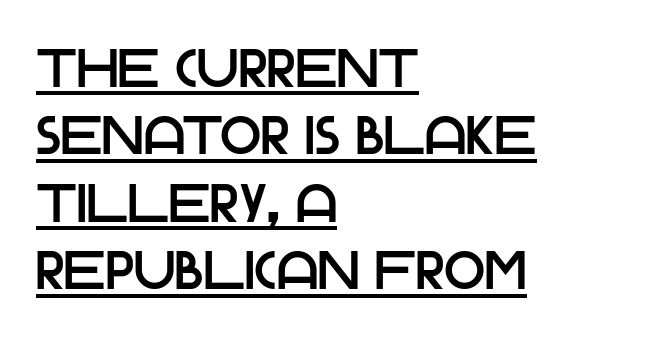
A typesetter would mark this as roman, not italic. Stroke terminals: plain, sans-serif. The passage shown stacks its lines at a standard gap. A baseline rule has been typeset under these characters. The horizontal fit of the characters is conventional and even.
